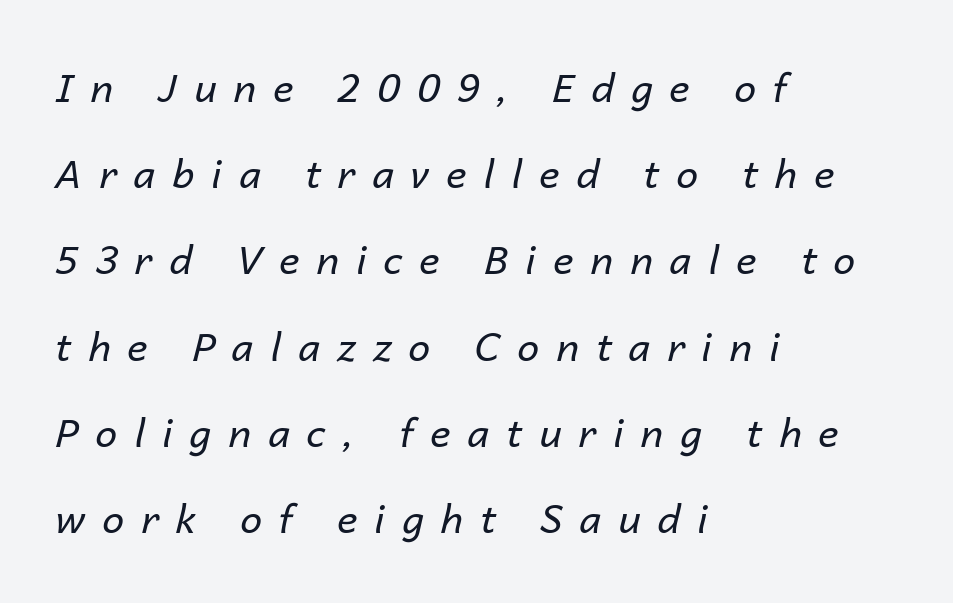
The image shows 39 px regular-weight type, italic (leaning right); set left-aligned, loose line spacing (2.21x), unusually wide letter spacing (+0.44 em), not underlined; low stroke contrast and a medium x-height.
